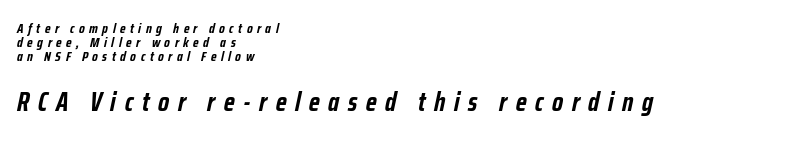
The image shows 27 px bold type, italic (leaning right); set left-aligned, tight line spacing (0.99x), unusually wide letter spacing (+0.32 em), not underlined; the second (bottom) block is 1.93x larger.
